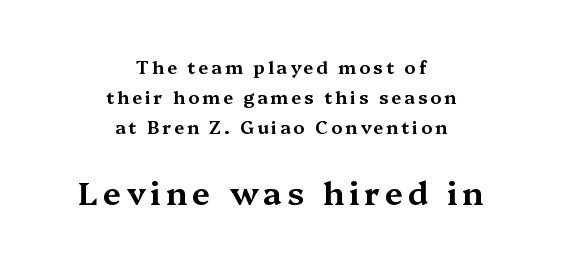
Q: Is the text italic (slanted)? A: No, it is upright.
Q: Is the typeface a serif or a sans-serif typeface? A: Serif.
Q: Is the text underlined? A: No.
Q: How is the paragraph aligned? A: Centered.
Q: Is the spacing between lines tight, normal or loose? A: Normal.
Q: Which block of text is set in a larger size, the first (top) or the second (bottom)? A: The second (bottom) one.
Q: Width (condensed, normal, or wide)? A: Wide.
Q: Stroke contrast? A: Medium.
Q: x-height? A: Medium.
Q: Monospaced? A: No.
